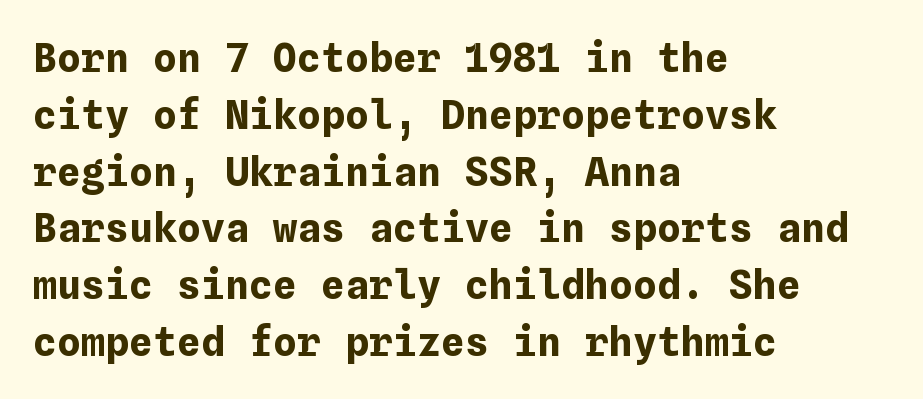
Q: Is the text bold? A: Yes.
Q: Is the text italic (slanted)? A: No, it is upright.
Q: Is the text underlined? A: No.
Q: How is the paragraph aligned? A: Left-aligned.
Q: Is the spacing between letters normal or unusually wide? A: Normal.
Q: Is the spacing between lines tight, normal or loose? A: Normal.
Q: Width (condensed, normal, or wide)? A: Normal.
Q: Stroke contrast? A: Low.
Q: x-height? A: Medium.
